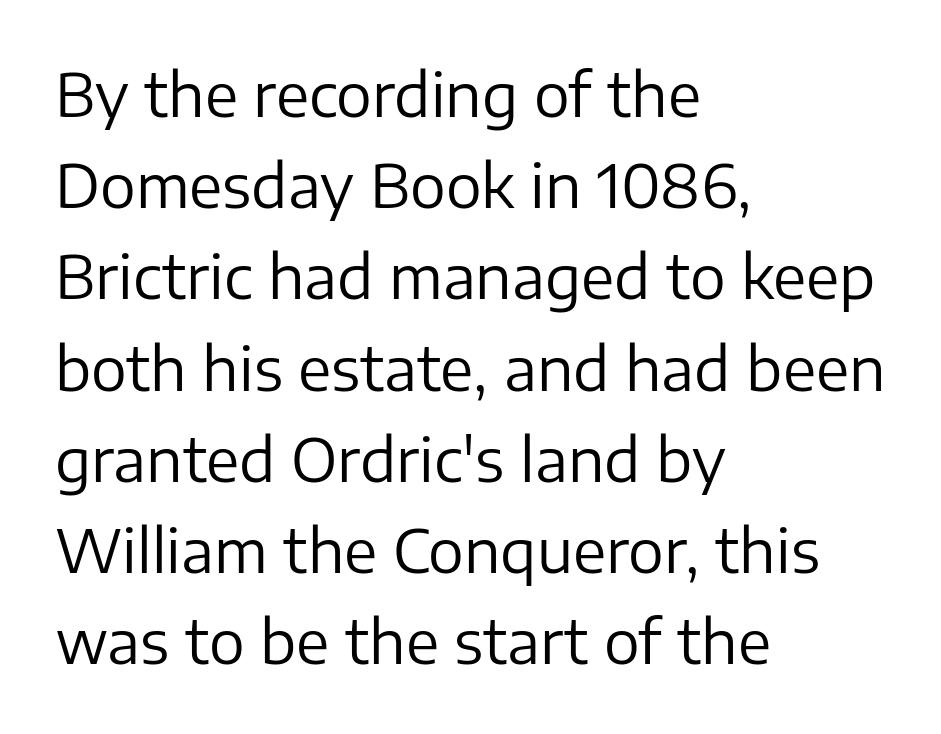
Left-aligned paragraph, ragged on the right. This rendering leaves character spacing at its baseline value. Letters have the restrained weight of plain body copy at most. Designer's note — italics off, roman on. Look at the bottom of the vertical strokes: they stop flat, with no serifs.
